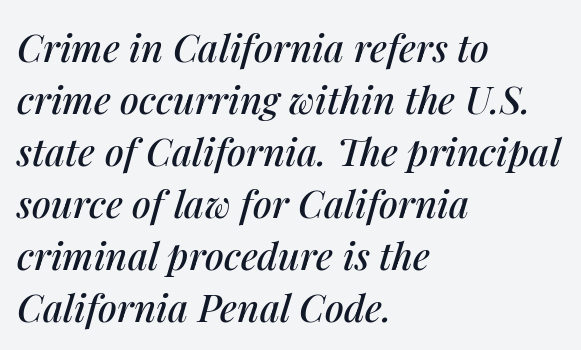
Unmarked baselines from the first word to the last. A typesetter would mark this as italic. Spacing verdict: proportional, widths tailored to each character. The leading is moderate, giving the passage an even texture. Does extra space separate the letters? No, they use regular spacing. The ragged edge is on the right, which tells us the setting is flush left.
